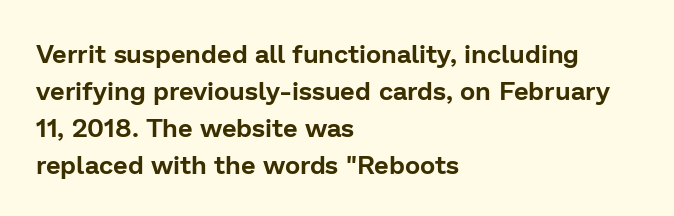
{"italic": "no", "underline": "no", "align": "left", "line_spacing": "normal", "line_spacing_ratio": 1.42, "letter_spacing": "normal", "letter_spacing_em": 0.0, "glyph_px": 26}
